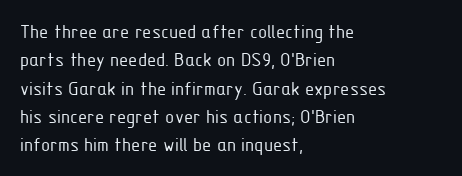
The image shows 21 px text type, upright; set left-aligned, normal line spacing (1.35x), normal letter spacing, not underlined.
